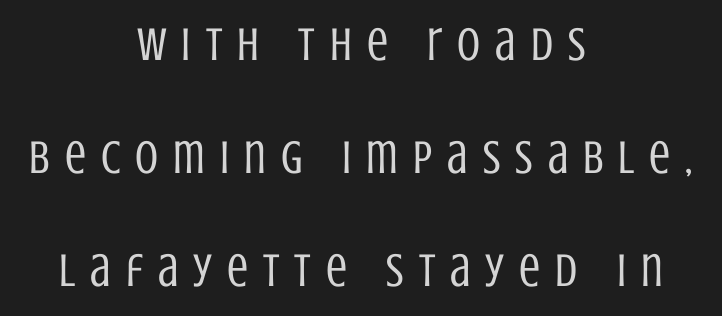
The image shows 47 px regular-weight, condensed sans-serif type, upright; set centered, loose line spacing (2.4x), unusually wide letter spacing (+0.32 em), not underlined; low stroke contrast and a large x-height.
